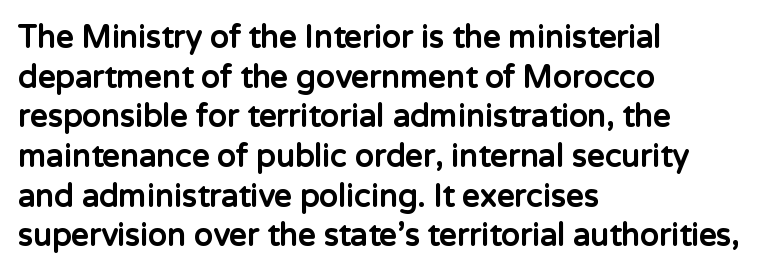
{"serif": "no", "italic": "no", "bold": "yes", "weight": "bold", "width": "normal", "stroke_contrast": "low", "x_height": "medium", "monospaced": "no", "underline": "no", "align": "left", "line_spacing": "normal", "line_spacing_ratio": 1.28, "letter_spacing": "normal", "letter_spacing_em": 0.0, "glyph_px": 31}
